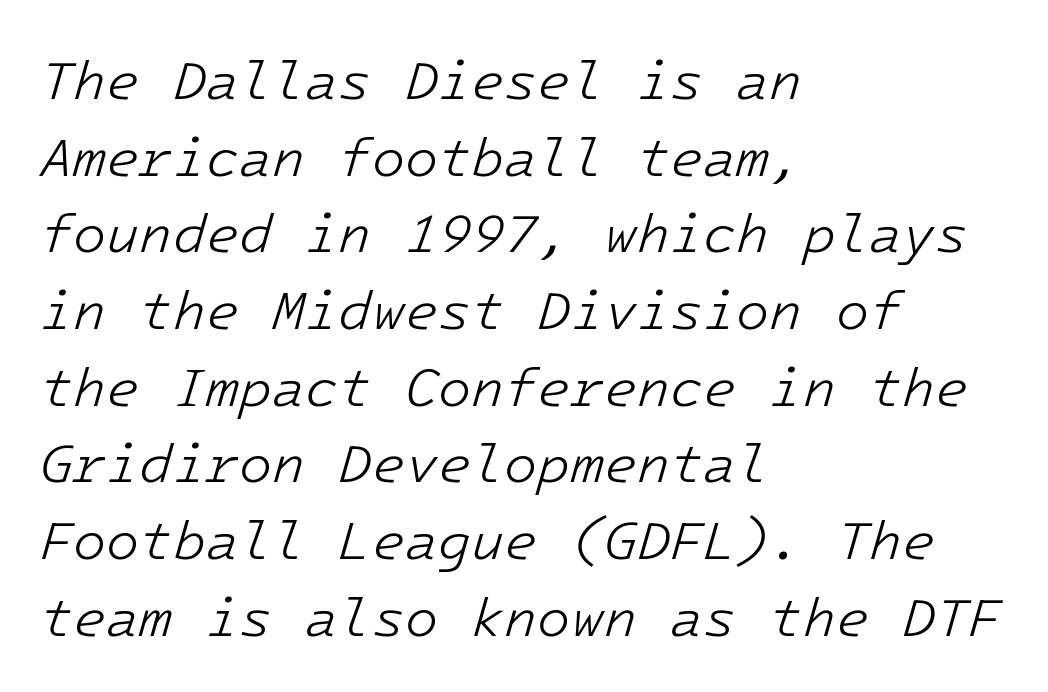
{"italic": "yes", "lean": "right", "slant_degrees": 16, "bold": "no", "weight": "light", "width": "normal", "stroke_contrast": "low", "x_height": "medium", "monospaced": "yes", "underline": "no", "align": "left", "line_spacing": "normal", "line_spacing_ratio": 1.42, "letter_spacing": "normal", "letter_spacing_em": 0.0, "glyph_px": 54}
